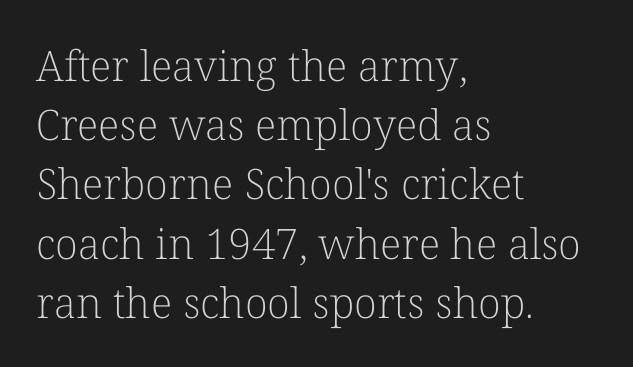
The image shows 42 px light serif type, upright; set left-aligned, normal line spacing (1.41x), normal letter spacing, not underlined; low stroke contrast and a medium x-height.
